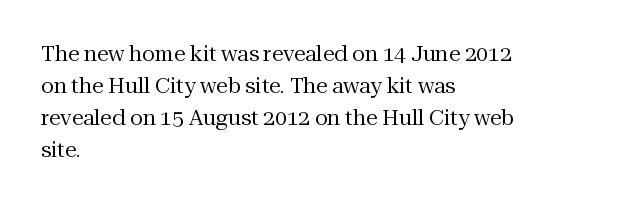
Is the block centered? No — it sits flush against the left margin. Honestly, the row spacing looks completely unremarkable. Check under the words: just untouched page. Ascenders rise straight up at ninety degrees. Nobody touched the tracking dial on this one.
